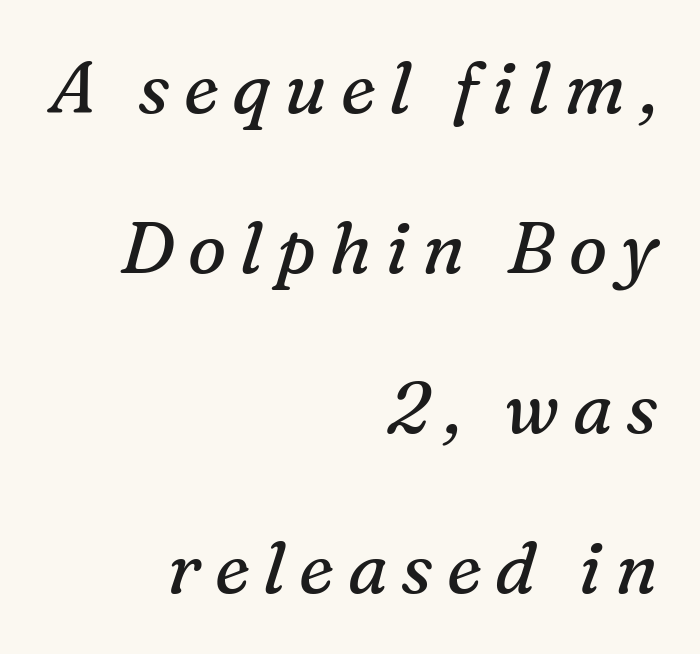
The image shows 72 px regular-weight serif type, italic (leaning right); set right-aligned, loose line spacing (2.22x), not underlined; medium stroke contrast and a medium x-height.
